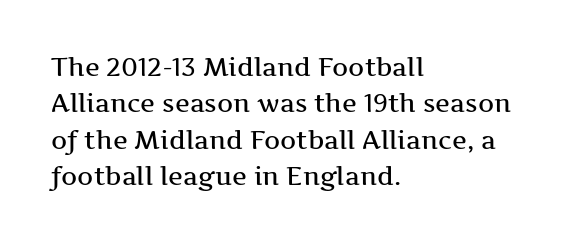
Q: Is the text italic (slanted)? A: No, it is upright.
Q: Is the text underlined? A: No.
Q: How is the paragraph aligned? A: Left-aligned.
Q: Is the spacing between letters normal or unusually wide? A: Normal.
Q: Is the spacing between lines tight, normal or loose? A: Normal.
